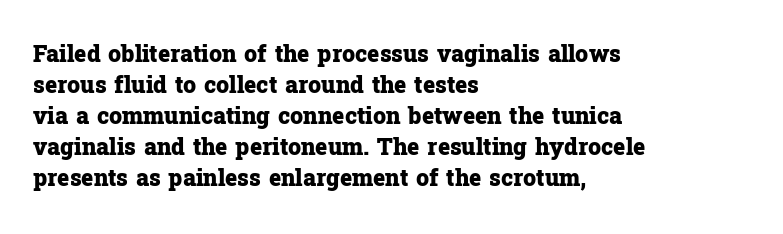
{"italic": "no", "bold": "yes", "underline": "no", "align": "left", "line_spacing": "normal", "line_spacing_ratio": 1.35, "letter_spacing": "normal", "letter_spacing_em": 0.0, "glyph_px": 23}
